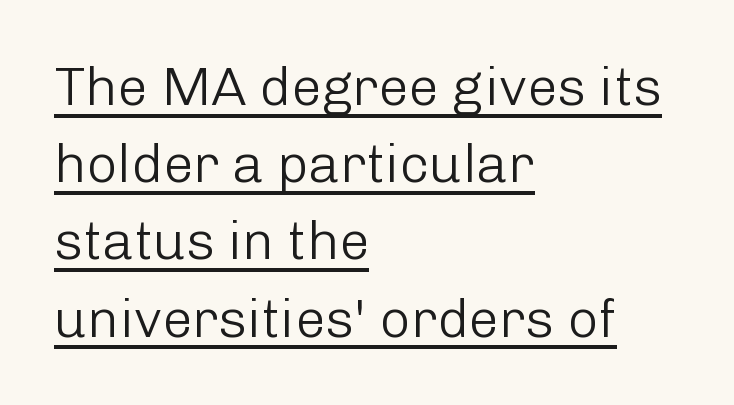
The image shows 54 px light sans-serif type, upright; set left-aligned, normal line spacing (1.43x), normal letter spacing, underlined; low stroke contrast and a medium x-height.
